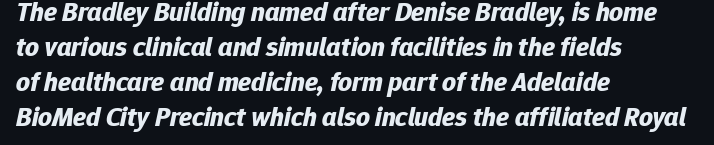
Q: Is the text bold? A: Yes.
Q: Is the text italic (slanted)? A: Yes, it leans right by about 12 degrees.
Q: Is the text underlined? A: No.
Q: How is the paragraph aligned? A: Left-aligned.
Q: Is the spacing between letters normal or unusually wide? A: Normal.
Q: Is the spacing between lines tight, normal or loose? A: Normal.
